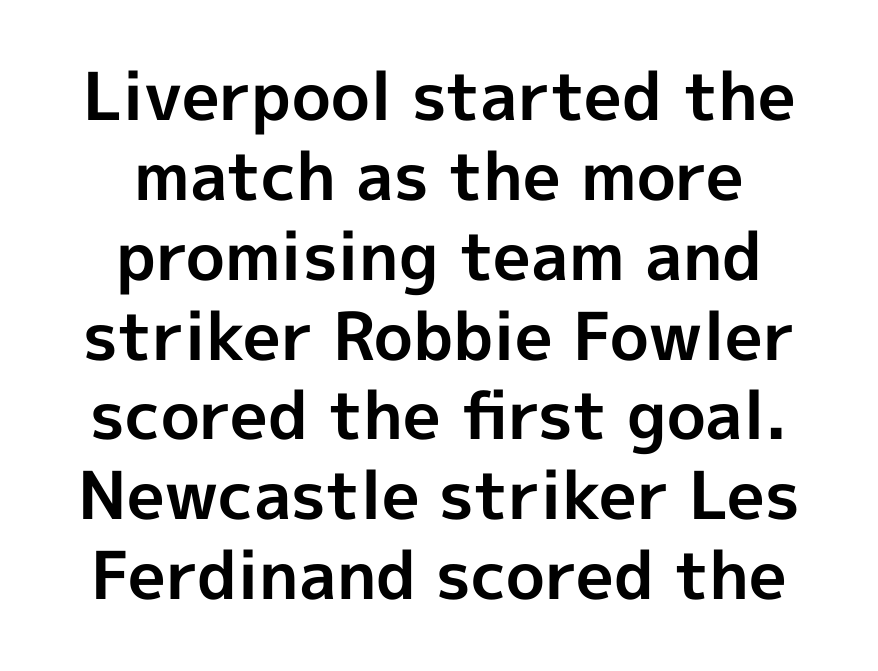
When letters stand straight like this, we call the style roman or upright. In terms of weight, the rendering is a true, heavy bold. Clear beneath every line of the passage. Is this a sans? Yes — the strokes have no serifs. Looks like regular typesetting: each glyph gets only the width it needs. Visually the block forms a symmetrical silhouette, jagged on both flanks.
